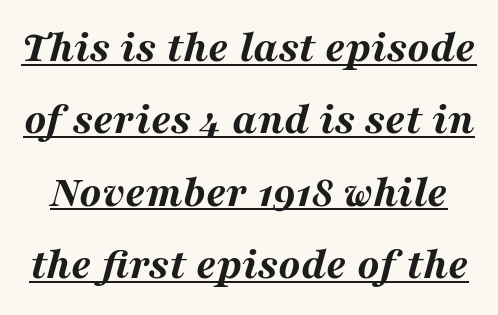
{"italic": "yes", "lean": "right", "slant_degrees": 16, "bold": "yes", "weight": "bold", "width": "wide", "stroke_contrast": "medium", "x_height": "medium", "monospaced": "no", "underline": "yes", "line_spacing": "normal", "line_spacing_ratio": 1.61, "letter_spacing": "normal", "letter_spacing_em": 0.0, "glyph_px": 45}
